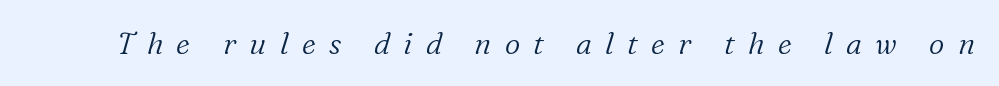
{"serif": "yes", "italic": "yes", "lean": "right", "slant_degrees": 16, "bold": "no", "weight": "light", "width": "normal", "stroke_contrast": "low", "x_height": "medium", "monospaced": "no", "underline": "no", "letter_spacing": "wide", "letter_spacing_em": 0.44, "glyph_px": 30}
